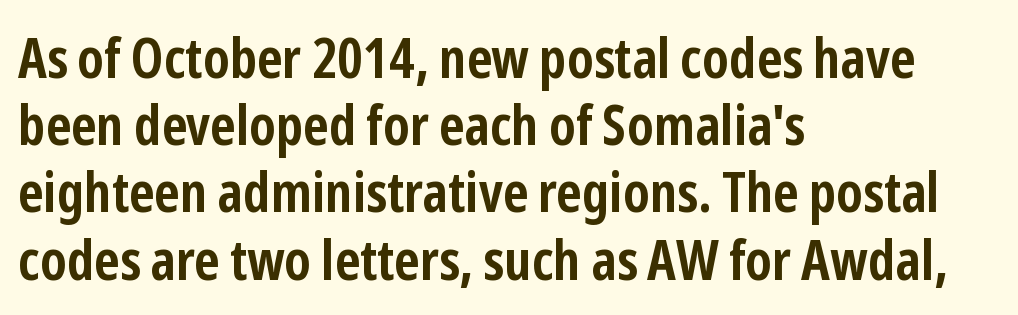
The baseline area is clear. Heavy-handed strokes throughout: this text is bold. Note the varied advance widths — an 'i' is clearly narrower than an 'm'. Regarding serifs, this sample does without them.
